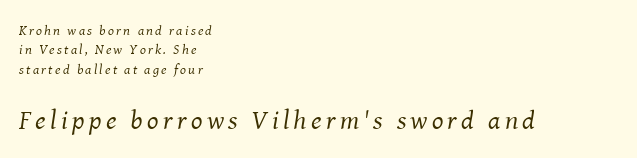
Q: Is the text bold? A: No.
Q: Is the text italic (slanted)? A: Yes, it leans right by about 8 degrees.
Q: Is the text underlined? A: No.
Q: How is the paragraph aligned? A: Left-aligned.
Q: Is the spacing between lines tight, normal or loose? A: Normal.
Q: Which block of text is set in a larger size, the first (top) or the second (bottom)? A: The second (bottom) one.
